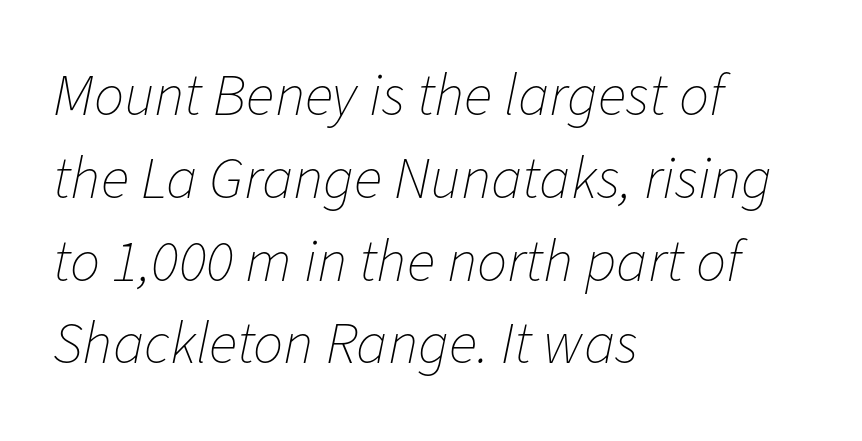
Q: Is the text bold? A: No.
Q: Is the text italic (slanted)? A: Yes, it leans right by about 11 degrees.
Q: Is the text underlined? A: No.
Q: How is the paragraph aligned? A: Left-aligned.
Q: Is the spacing between letters normal or unusually wide? A: Normal.
Q: Is the spacing between lines tight, normal or loose? A: Normal.
Q: Width (condensed, normal, or wide)? A: Normal.
Q: Stroke contrast? A: Low.
Q: x-height? A: Medium.
Q: Monospaced? A: No.
